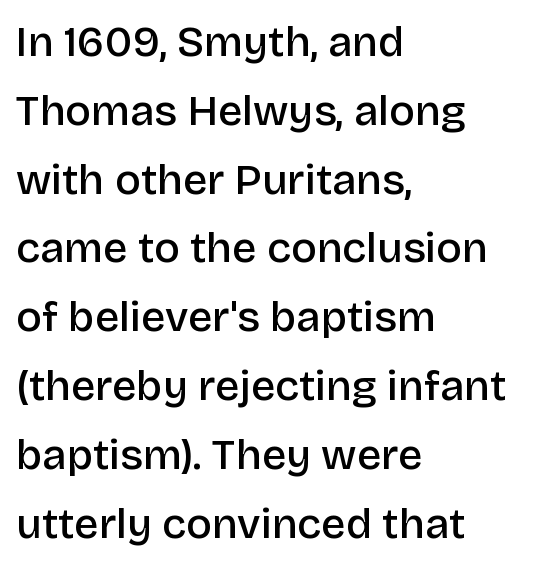
The lines in this sample share a left origin and differ only in where they stop. Ordinary non-slanted type is in use. The rows are spaced the way most documents space them. Glance below the letters and you will spot only blank space. What stands out about the letter spacing? Nothing — it is the standard amount. Serif or sans? Sans — the stroke terminals are bare.
